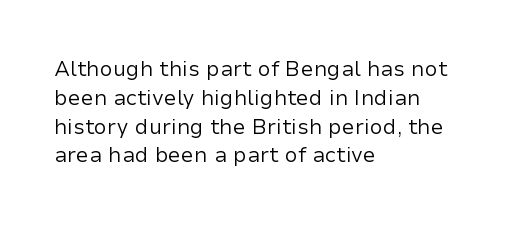
Q: Is the text bold? A: No.
Q: Is the text italic (slanted)? A: No, it is upright.
Q: Is the text underlined? A: No.
Q: How is the paragraph aligned? A: Left-aligned.
Q: Is the spacing between letters normal or unusually wide? A: Normal.
Q: Is the spacing between lines tight, normal or loose? A: Normal.
